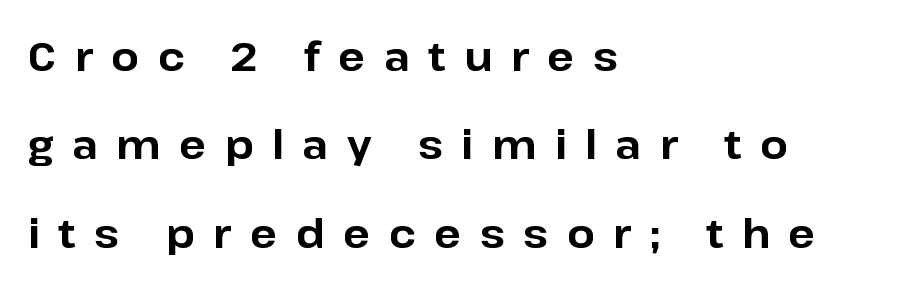
Q: Is the text bold? A: Yes.
Q: Is the text italic (slanted)? A: No, it is upright.
Q: Is the typeface a serif or a sans-serif typeface? A: Sans-serif.
Q: Is the text underlined? A: No.
Q: How is the paragraph aligned? A: Left-aligned.
Q: Is the spacing between letters normal or unusually wide? A: Unusually wide.
Q: Is the spacing between lines tight, normal or loose? A: Loose.
Q: Width (condensed, normal, or wide)? A: Normal.
Q: Stroke contrast? A: Low.
Q: x-height? A: Medium.
Q: Monospaced? A: No.
